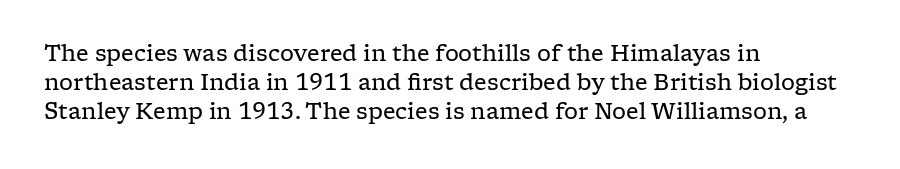
{"italic": "no", "bold": "no", "underline": "no", "align": "left", "line_spacing": "normal", "line_spacing_ratio": 1.31, "letter_spacing": "normal", "letter_spacing_em": 0.0, "glyph_px": 22}
